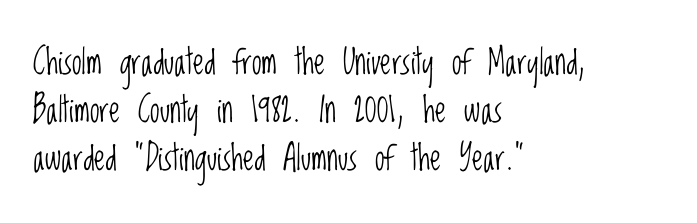
The axis of the letterforms is exactly vertical. Successive baselines arrive at the customary interval. The letters look calm and open, with moderate or lighter stems. The lines in this sample share a left origin and differ only in where they stop. Descenders are the only things crossing below the line. The letters carry no serifs — their stems end cleanly without finishing strokes.
